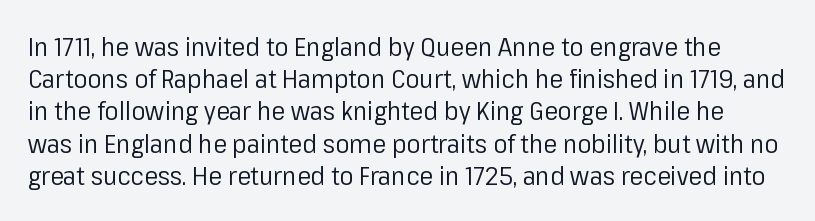
The image shows 26 px text type, upright; set line spacing 1.24x, normal letter spacing, not underlined.
